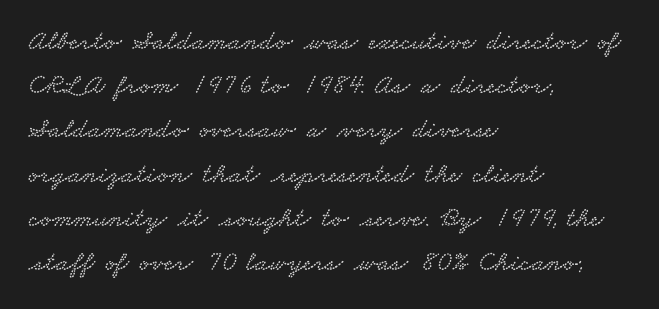
The image shows 28 px wide serif type; set left-aligned, normal line spacing (1.58x), normal letter spacing, not underlined; low stroke contrast and a small x-height.
